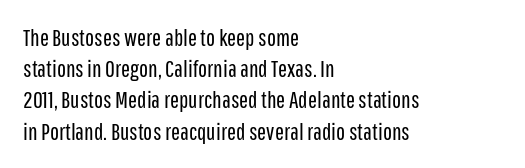
The ragged edge is on the right, which tells us the setting is flush left. The passage shown is not underscored anywhere. These lines were composed using upright roman letters. This sample uses plain, unmodified letter spacing. Reading down the column, the eye jumps a familiar distance to each next line.
